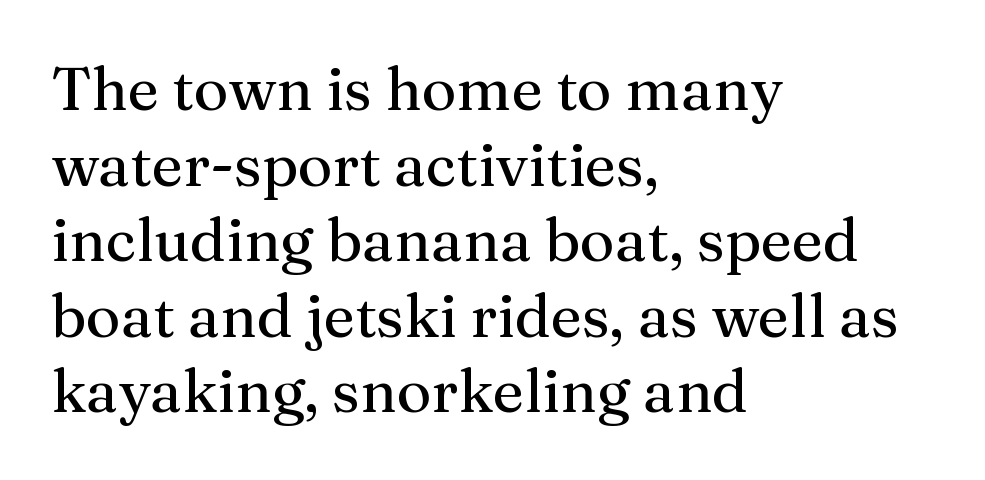
Q: Is the text bold? A: No.
Q: Is the text italic (slanted)? A: No, it is upright.
Q: Is the typeface a serif or a sans-serif typeface? A: Serif.
Q: Is the text underlined? A: No.
Q: How is the paragraph aligned? A: Left-aligned.
Q: Is the spacing between letters normal or unusually wide? A: Normal.
Q: Is the spacing between lines tight, normal or loose? A: Normal.
Q: Width (condensed, normal, or wide)? A: Normal.
Q: Stroke contrast? A: Medium.
Q: x-height? A: Medium.
Q: Monospaced? A: No.
